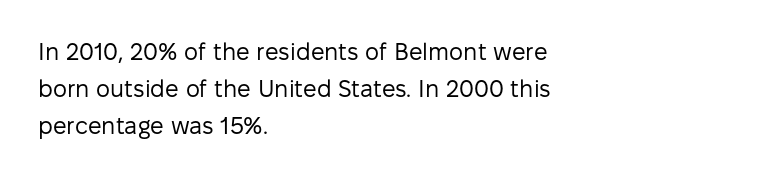
{"italic": "no", "bold": "no", "underline": "no", "align": "left", "line_spacing": "normal", "line_spacing_ratio": 1.55, "letter_spacing": "normal", "letter_spacing_em": 0.0, "glyph_px": 24}
